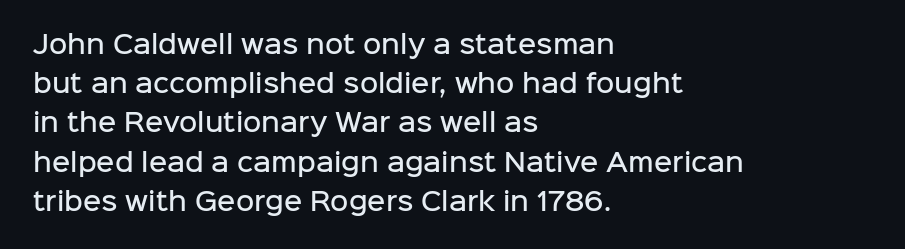
A bare baseline throughout the passage. The sample has been set in demibold, a notch under bold. The paragraph shown leans on its left margin. When letters stand straight like this, we call the style roman or upright. The space between consecutive lines is moderate.
